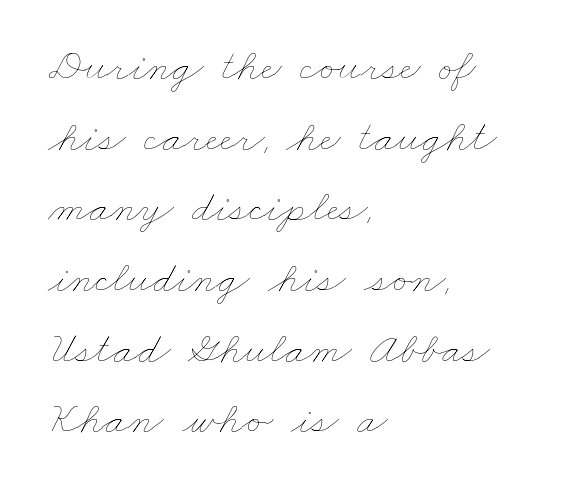
Is this a heavy cut? Hardly; it is regular or lighter. Vertically, the passage feels balanced, rows spaced as you'd expect. Underline: absent. Horizontal alignment here is leftward, the default for most running prose.
